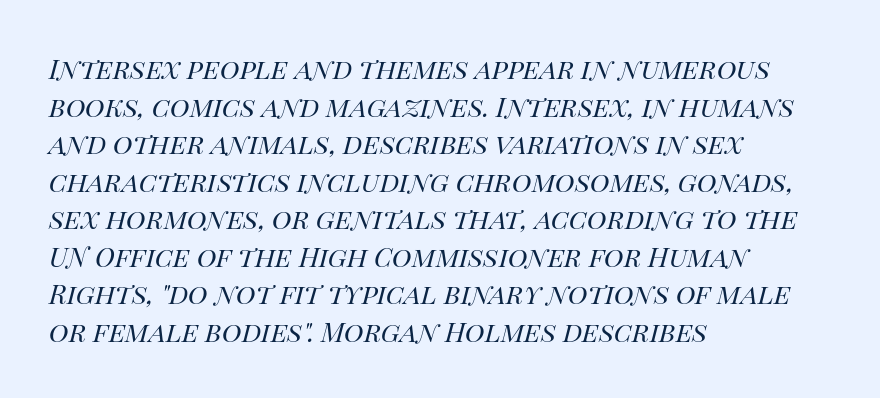
The image shows 27 px text type, italic (leaning right); set left-aligned, normal line spacing (1.39x), normal letter spacing, not underlined.
